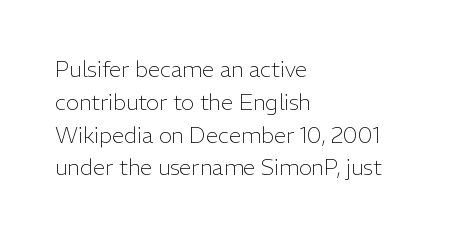
The image shows 22 px text type, upright; set left-aligned, normal line spacing (1.49x), normal letter spacing, not underlined.
